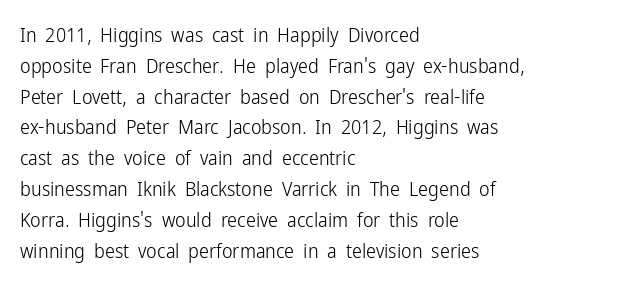
The image shows 20 px text type, upright; set left-aligned, normal line spacing (1.54x), normal letter spacing, not underlined.
